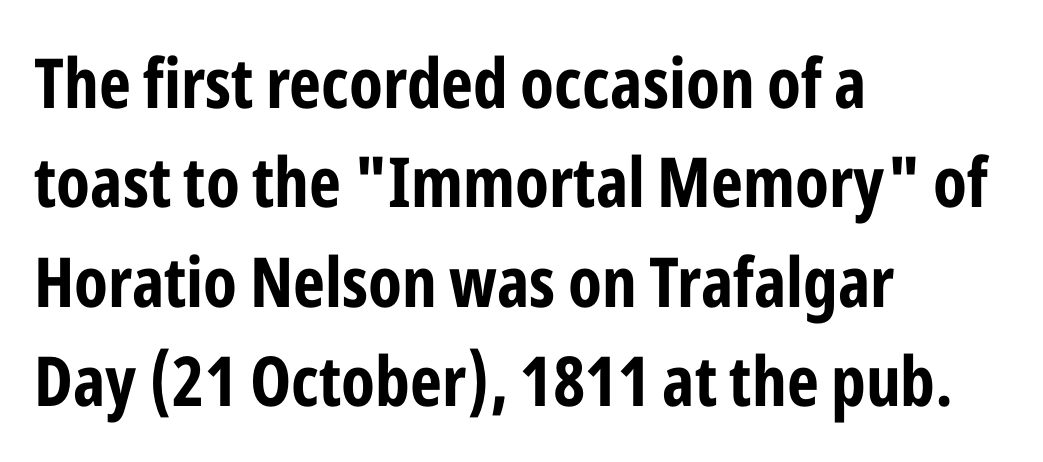
{"serif": "no", "italic": "no", "bold": "yes", "weight": "bold", "width": "condensed", "stroke_contrast": "low", "x_height": "medium", "monospaced": "no", "underline": "no", "align": "left", "line_spacing": "normal", "line_spacing_ratio": 1.44, "letter_spacing": "normal", "letter_spacing_em": 0.0, "glyph_px": 69}
